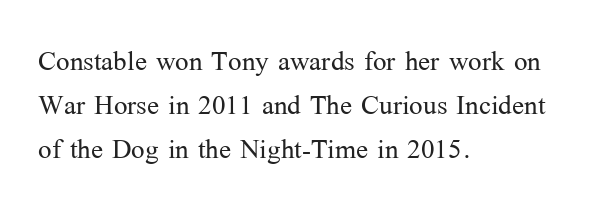
Q: Is the text bold? A: No.
Q: Is the text italic (slanted)? A: No, it is upright.
Q: Is the typeface a serif or a sans-serif typeface? A: Serif.
Q: Is the text underlined? A: No.
Q: How is the paragraph aligned? A: Left-aligned.
Q: Is the spacing between letters normal or unusually wide? A: Normal.
Q: Width (condensed, normal, or wide)? A: Normal.
Q: Stroke contrast? A: Medium.
Q: x-height? A: Medium.
Q: Monospaced? A: No.
